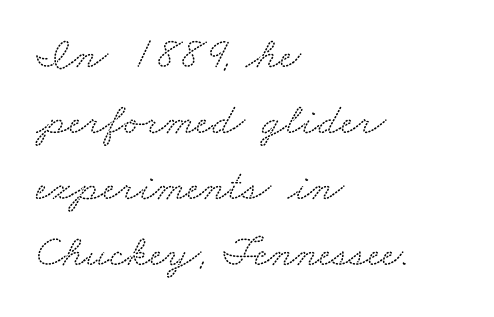
Q: Is the typeface a serif or a sans-serif typeface? A: Serif.
Q: Is the text underlined? A: No.
Q: How is the paragraph aligned? A: Left-aligned.
Q: Is the spacing between letters normal or unusually wide? A: Normal.
Q: Is the spacing between lines tight, normal or loose? A: Normal.
Q: Width (condensed, normal, or wide)? A: Wide.
Q: Stroke contrast? A: Low.
Q: x-height? A: Small.
Q: Monospaced? A: No.
